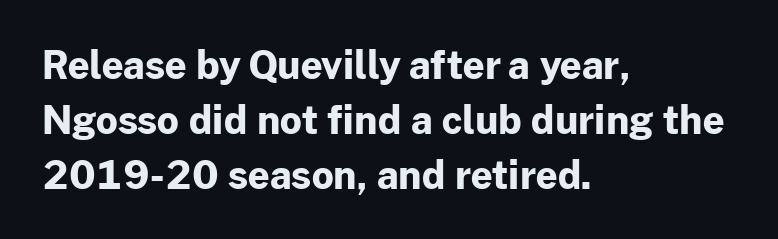
The image shows 38 px bold sans-serif type, upright; set left-aligned, normal line spacing (1.45x), normal letter spacing, not underlined; low stroke contrast and a medium x-height.
